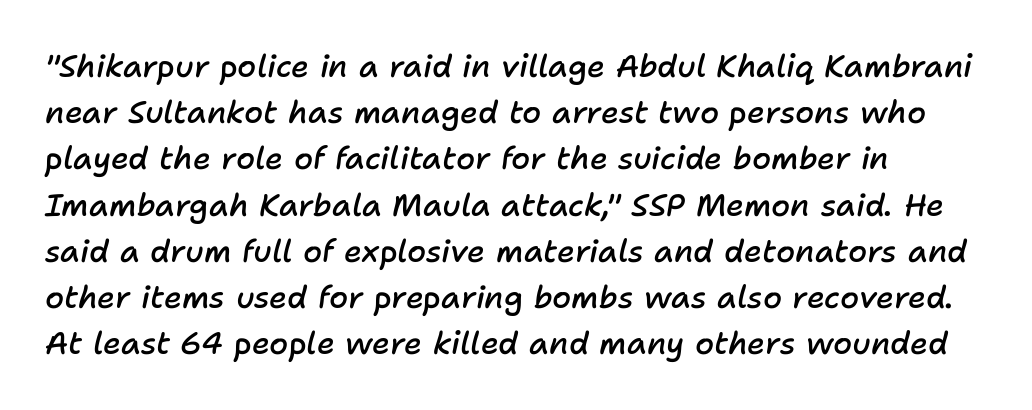
{"italic": "yes", "lean": "right", "slant_degrees": 11, "bold": "semi", "weight": "semibold", "width": "normal", "stroke_contrast": "low", "x_height": "medium", "monospaced": "no", "underline": "no", "align": "left", "line_spacing": "normal", "line_spacing_ratio": 1.49, "letter_spacing": "normal", "letter_spacing_em": 0.0, "glyph_px": 31}
